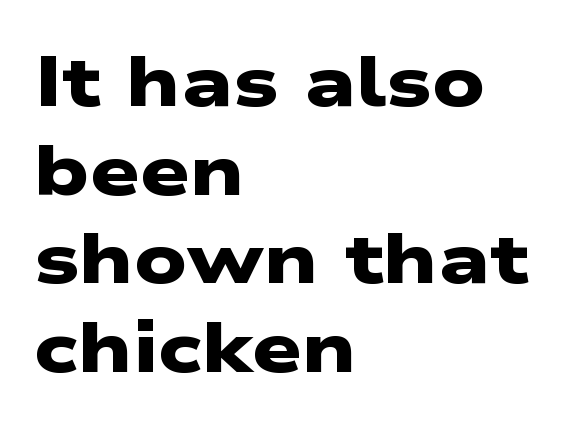
The image shows 71 px heavy, wide sans-serif type; set left-aligned, normal line spacing (1.25x), normal letter spacing, not underlined; low stroke contrast and a medium x-height.
